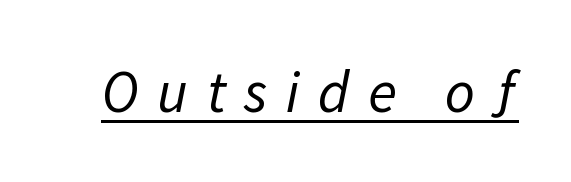
The image shows 59 px regular-weight sans-serif type; set unusually wide letter spacing (+0.31 em), underlined; low stroke contrast and a medium x-height.
